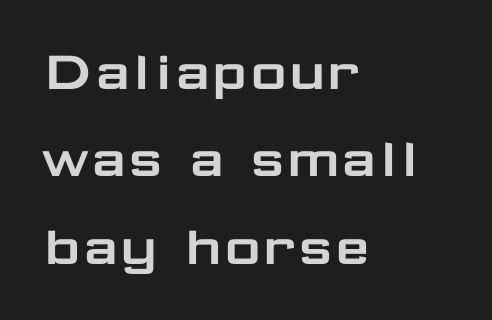
Character widths vary here, with narrow letters taking less room than wide ones. The space between consecutive lines is moderate. The passage shown is not underscored anywhere. Standard letterfit; no display-style spreading of the glyphs. Ascenders rise straight up at ninety degrees.
